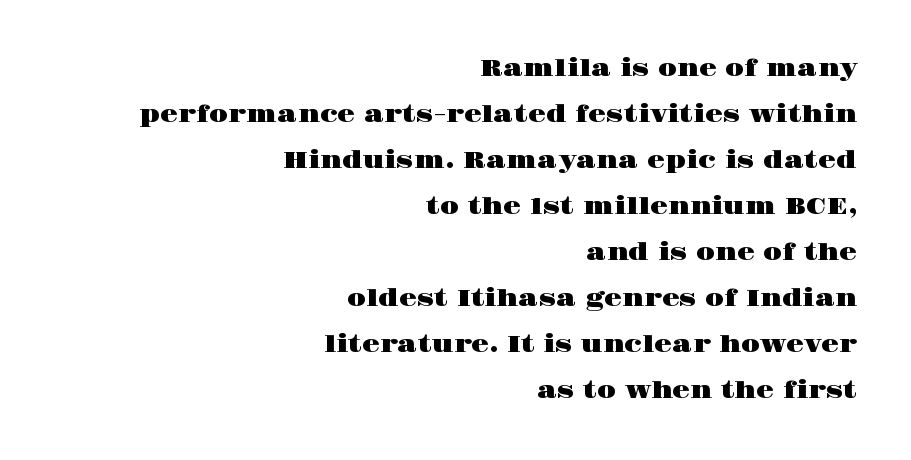
The image shows 23 px text type, upright; set right-aligned, loose line spacing (2.0x), normal letter spacing, not underlined.
